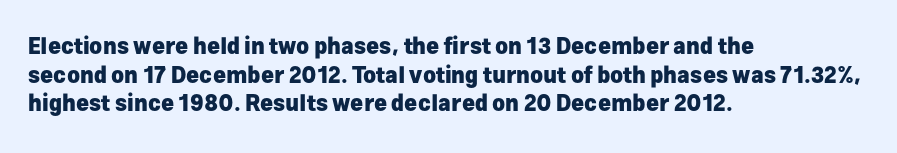
The image shows 22 px bold type, upright; set left-aligned, normal line spacing (1.3x), normal letter spacing, not underlined.
